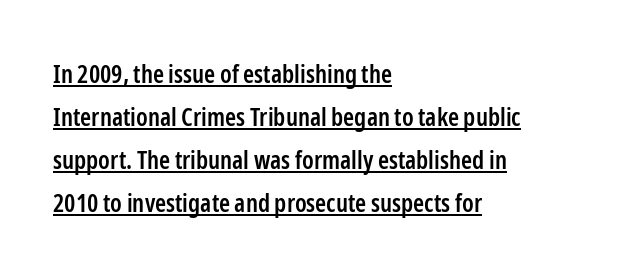
What weight is shown? A semibold, between regular and bold. Ordinary non-slanted type is in use. A continuous stroke trails under the words, as in a hyperlink. In terms of letterspacing, this is plain default setting. If you drew a ruler down the left edge, every line would touch it.
